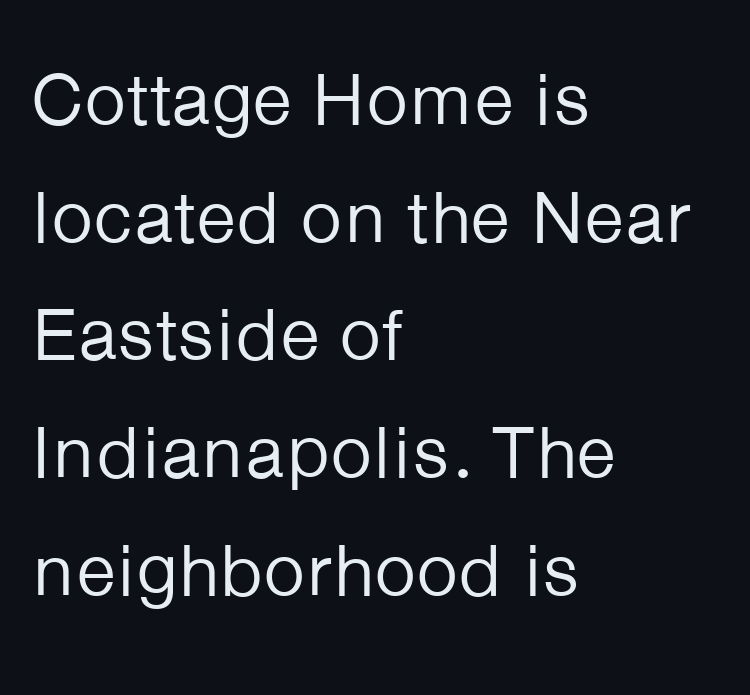
The image shows 74 px regular-weight sans-serif type, upright; set left-aligned, normal line spacing (1.59x), normal letter spacing, not underlined; low stroke contrast and a medium x-height.
